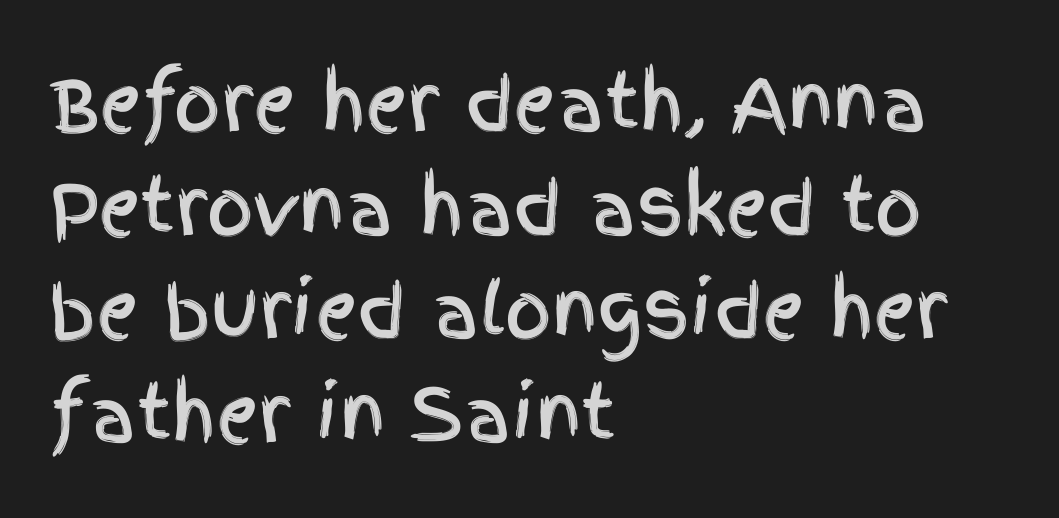
{"serif": "no", "italic": "no", "width": "condensed", "x_height": "large", "monospaced": "no", "underline": "no", "align": "left", "line_spacing": "normal", "line_spacing_ratio": 1.42, "letter_spacing": "normal", "letter_spacing_em": 0.0, "glyph_px": 73}
